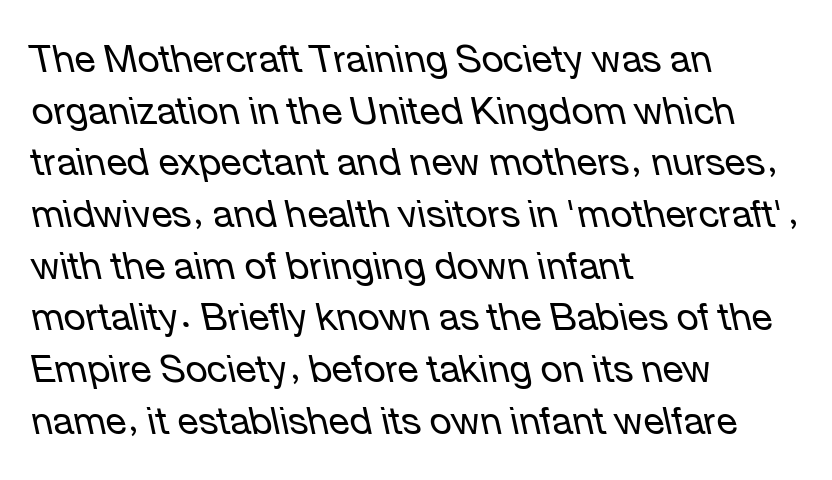
{"italic": "yes", "lean": "left", "slant_degrees": 12, "bold": "no", "weight": "regular", "width": "normal", "stroke_contrast": "low", "x_height": "medium", "monospaced": "no", "underline": "no", "align": "left", "line_spacing": "normal", "line_spacing_ratio": 1.36, "letter_spacing": "normal", "letter_spacing_em": 0.0, "glyph_px": 38}
